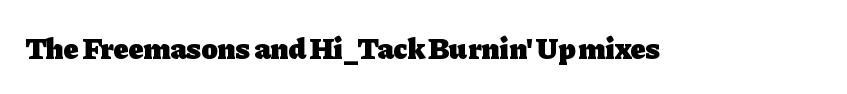
The image shows 30 px heavy serif type, upright; set normal letter spacing, not underlined; low stroke contrast and a medium x-height.
